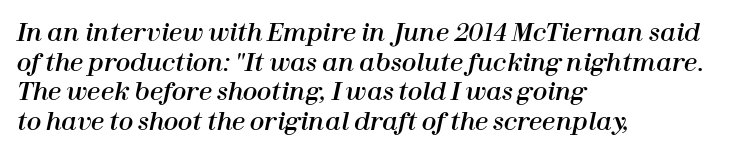
The image shows 24 px text type, italic (leaning right); set left-aligned, line spacing 1.23x, normal letter spacing, not underlined.
